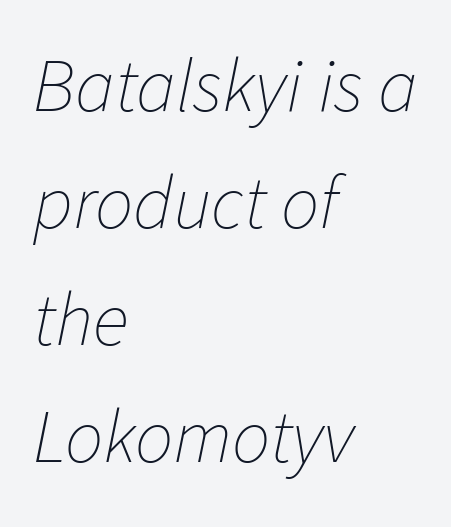
Horizontal bands of white between lines are of average thickness. Anything drawn beneath the words? Only blank space. The font is comparable to plain body text, perhaps lighter. Which margin do the lines hug? The left one — the right edge is uneven. What stands out about the letter spacing? Nothing — it is the standard amount. You can tell it's italic because the verticals aren't actually vertical.
